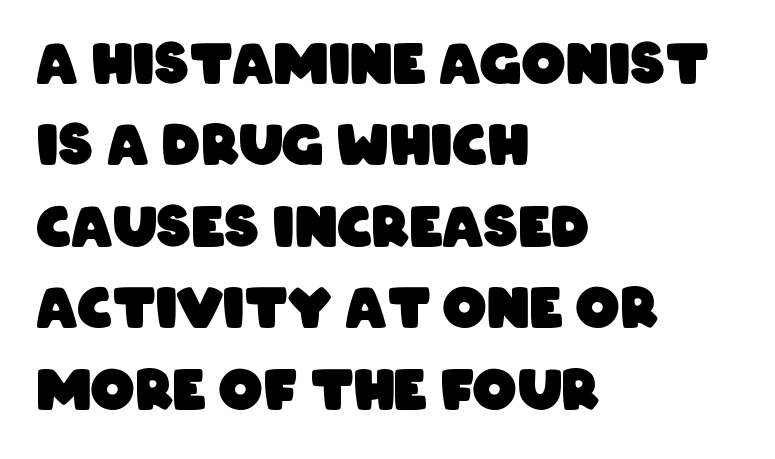
The image shows 55 px heavy, condensed sans-serif type; set left-aligned, normal line spacing (1.48x), normal letter spacing, not underlined; low stroke contrast and a large x-height.
